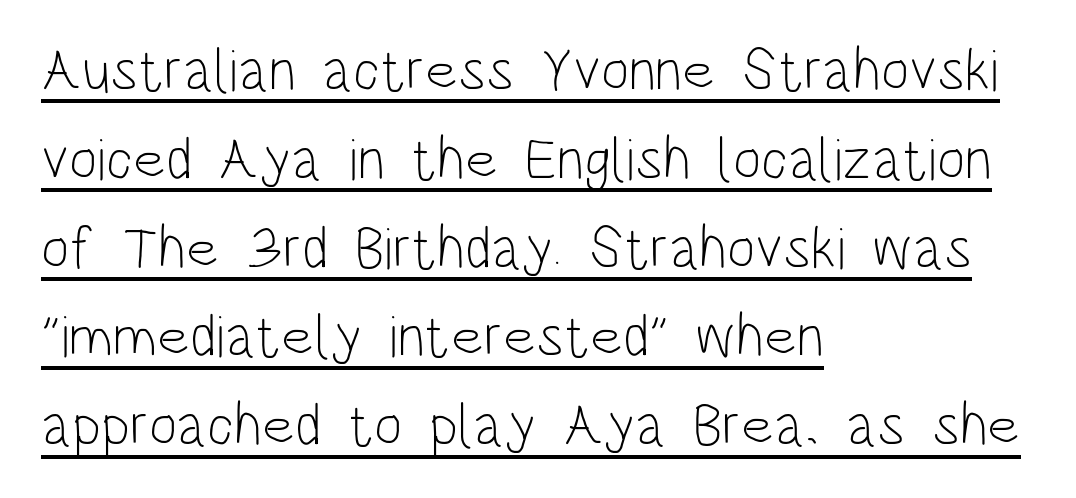
The face used here is a sans, in the tradition of grotesques and geometrics. A quiet, ordinary-to-light weight characterises the typeface. The ragged edge is on the right, which tells us the setting is flush left. Here the designer chose a conventional face with non-uniform glyph widths.
